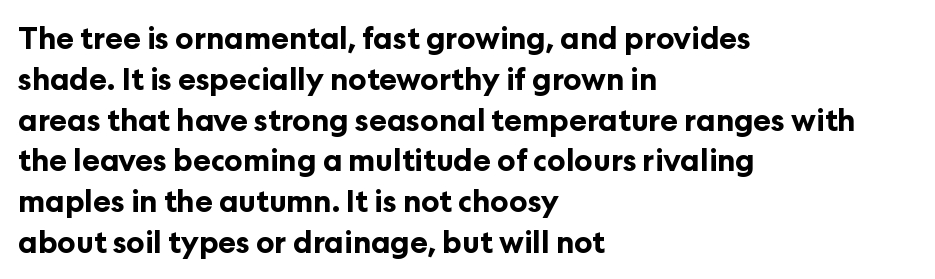
Default kerning and tracking; the words read as compact shapes. You could not count columns in this text — the font is proportionally spaced. The type sits square on the baseline with zero lean. Notice how descenders clear the ascenders below comfortably — that's standard leading.
